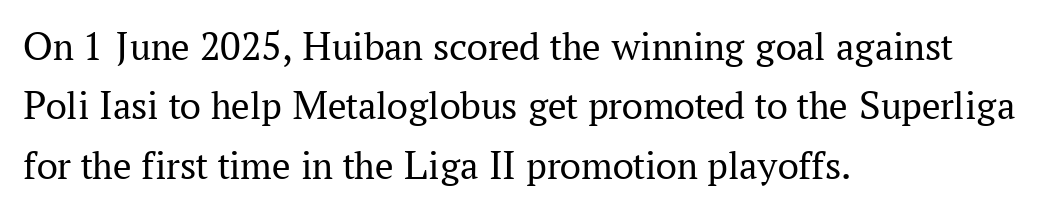
The image shows 41 px regular-weight serif type, upright; set left-aligned, normal line spacing (1.45x), normal letter spacing, not underlined; medium stroke contrast and a medium x-height.
